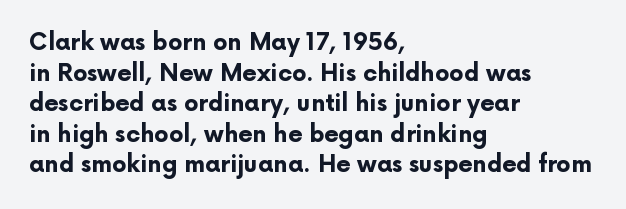
{"italic": "no", "bold": "yes", "underline": "no", "align": "left", "line_spacing": "normal", "line_spacing_ratio": 1.33, "letter_spacing": "normal", "letter_spacing_em": 0.0, "glyph_px": 23}
